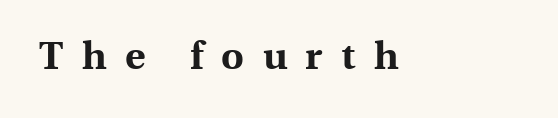
All the whitespace from short lines collects on the right. Varying glyph widths throughout — classic text-font behaviour. Quick note: not italic, upright. Descenders hang freely into open space. The tracking jumps out immediately: characters are airy and widely separated.
